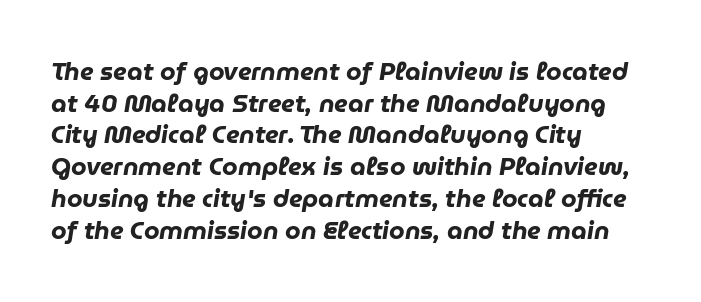
On the weight axis this lands at bold, roughly 700. The tracking reads as untouched default to a designer's eye. The lettering tilts uniformly, giving the passage an italic look. Nobody drew a line under any word here. The ragged edge is on the right, which tells us the setting is flush left.
